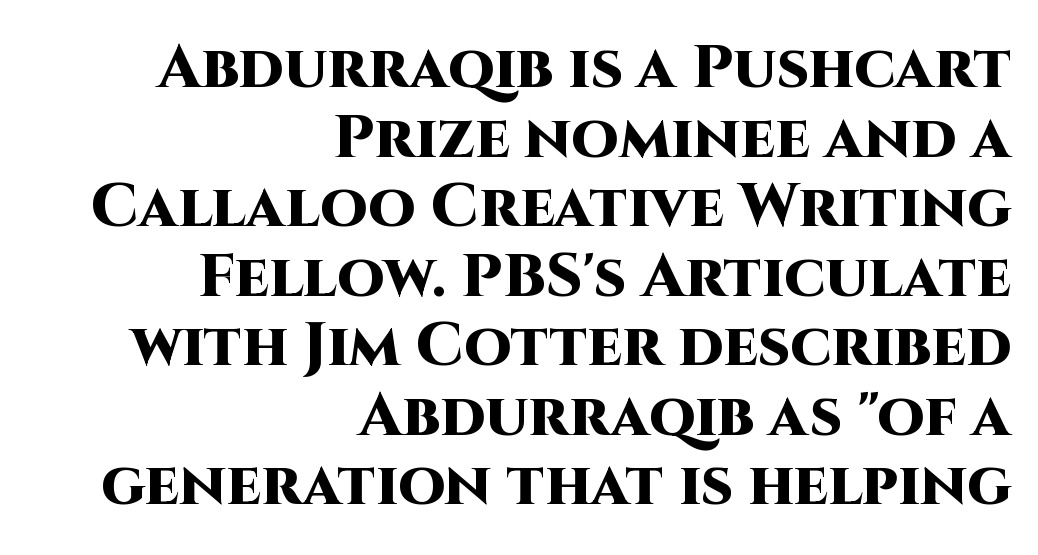
{"serif": "no", "italic": "no", "bold": "yes", "weight": "heavy", "width": "normal", "stroke_contrast": "high", "x_height": "large", "monospaced": "no", "underline": "no", "align": "right", "line_spacing": "tight", "line_spacing_ratio": 1.14, "letter_spacing": "normal", "letter_spacing_em": 0.0, "glyph_px": 61}
